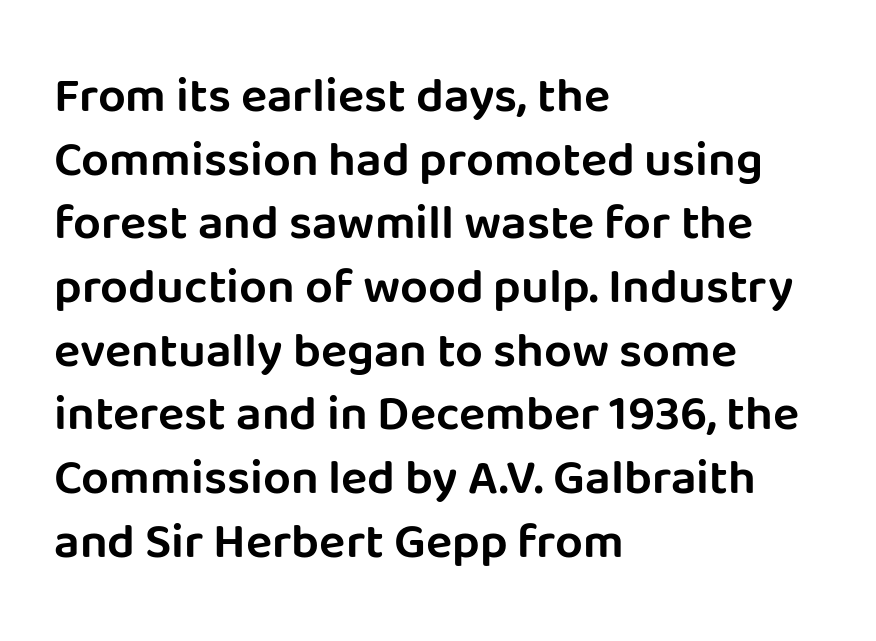
The image shows 49 px sans-serif type, upright; set left-aligned, normal line spacing (1.3x), normal letter spacing, not underlined; low stroke contrast and a large x-height.
